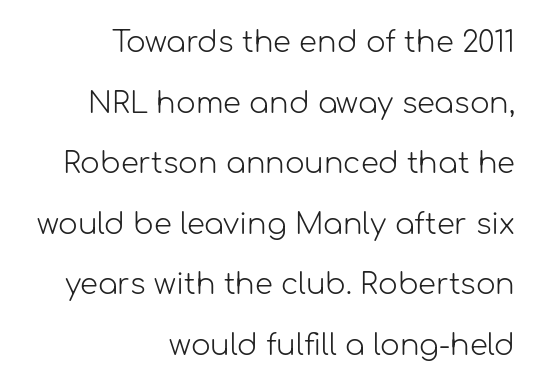
{"serif": "no", "italic": "no", "bold": "no", "weight": "light", "width": "normal", "stroke_contrast": "low", "x_height": "medium", "monospaced": "no", "underline": "no", "align": "right", "line_spacing": "loose", "line_spacing_ratio": 2.09, "letter_spacing": "normal", "letter_spacing_em": 0.0, "glyph_px": 29}
